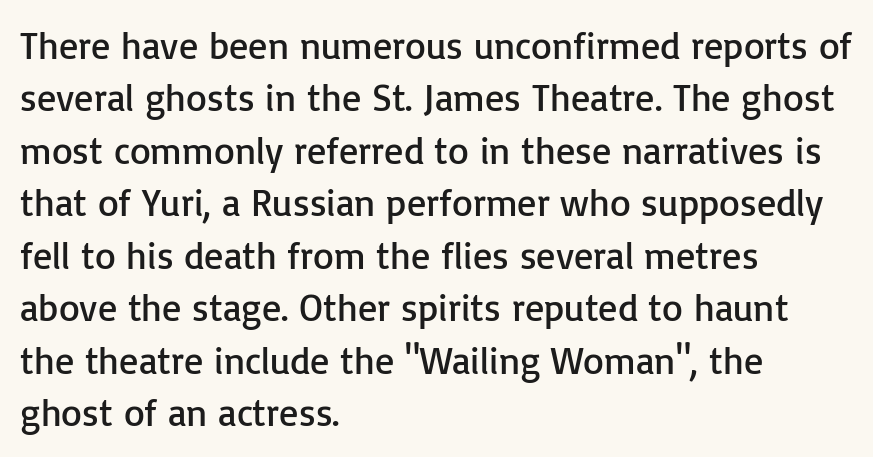
Grotesque or geometric, the face here clearly has no serifs. This sample has the flowing, uneven cadence of proportional lettering. The line texture is even and compact thanks to regular tracking. The space between consecutive lines is moderate. The text block is weighted toward the left margin, trailing off unevenly rightward. The letterforms sit at book weight or below.
